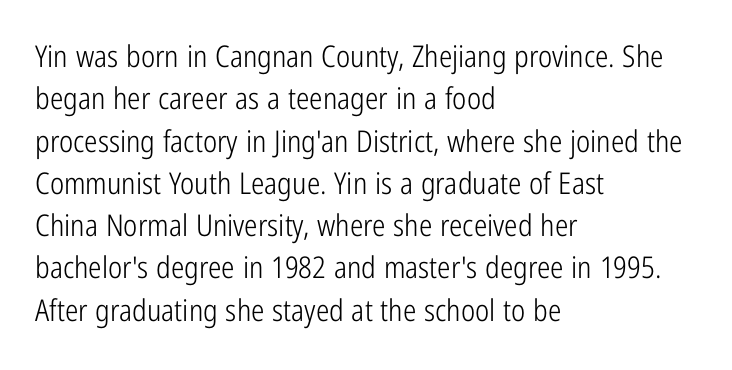
Q: Is the text bold? A: No.
Q: Is the text italic (slanted)? A: No, it is upright.
Q: Is the typeface a serif or a sans-serif typeface? A: Sans-serif.
Q: Is the text underlined? A: No.
Q: How is the paragraph aligned? A: Left-aligned.
Q: Is the spacing between letters normal or unusually wide? A: Normal.
Q: Is the spacing between lines tight, normal or loose? A: Normal.
Q: Width (condensed, normal, or wide)? A: Condensed.
Q: Stroke contrast? A: Low.
Q: x-height? A: Medium.
Q: Monospaced? A: No.
